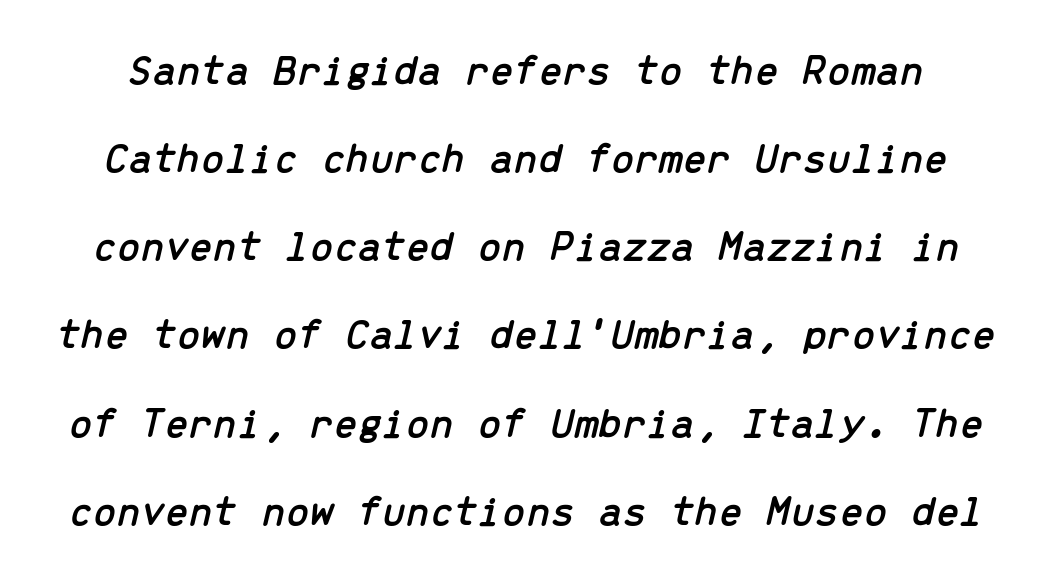
Q: Is the text italic (slanted)? A: Yes, it leans right by about 13 degrees.
Q: Is the text underlined? A: No.
Q: Is the spacing between letters normal or unusually wide? A: Normal.
Q: Is the spacing between lines tight, normal or loose? A: Loose.
Q: Width (condensed, normal, or wide)? A: Normal.
Q: Stroke contrast? A: Low.
Q: x-height? A: Medium.
Q: Monospaced? A: Yes.
